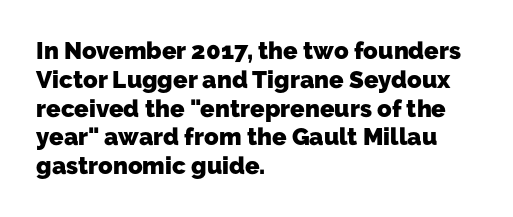
The image shows 24 px bold type; set left-aligned, line spacing 1.2x, normal letter spacing, not underlined.
